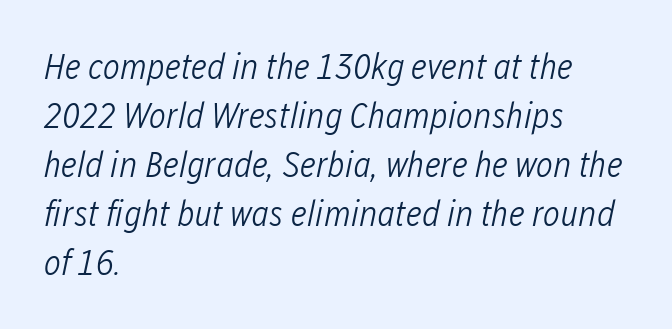
The image shows 36 px light, condensed type, italic (leaning right); set left-aligned, normal line spacing (1.36x), normal letter spacing, not underlined; low stroke contrast and a medium x-height.
